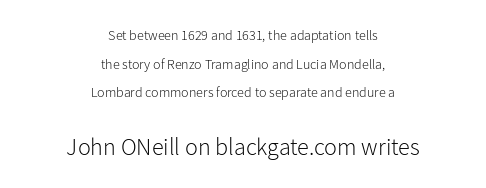
Which margin do the lines hug? Neither — every line sits in the middle. Whoever set this made the second block the dominant, larger element. How are the letters spaced? Ordinarily, with no added tracking. The words here are not underlined. Leading: increased.
